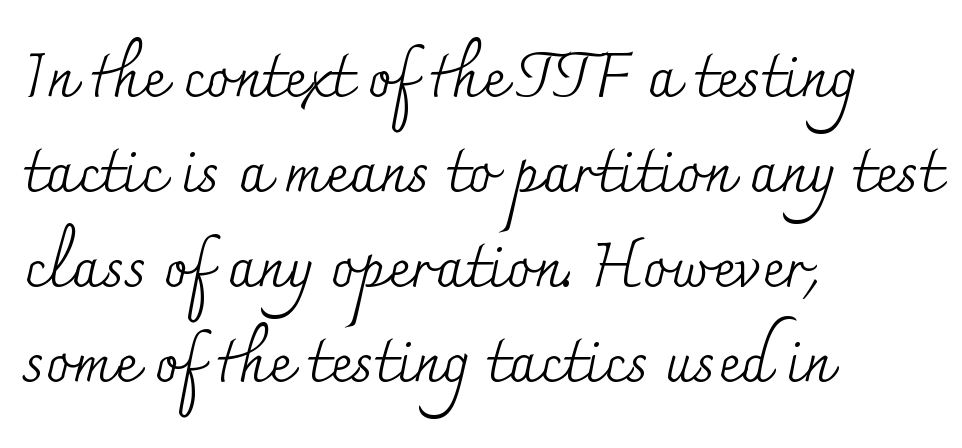
The image shows 62 px regular-weight serif type; set left-aligned, normal line spacing (1.53x), normal letter spacing, not underlined; medium stroke contrast and a small x-height.
